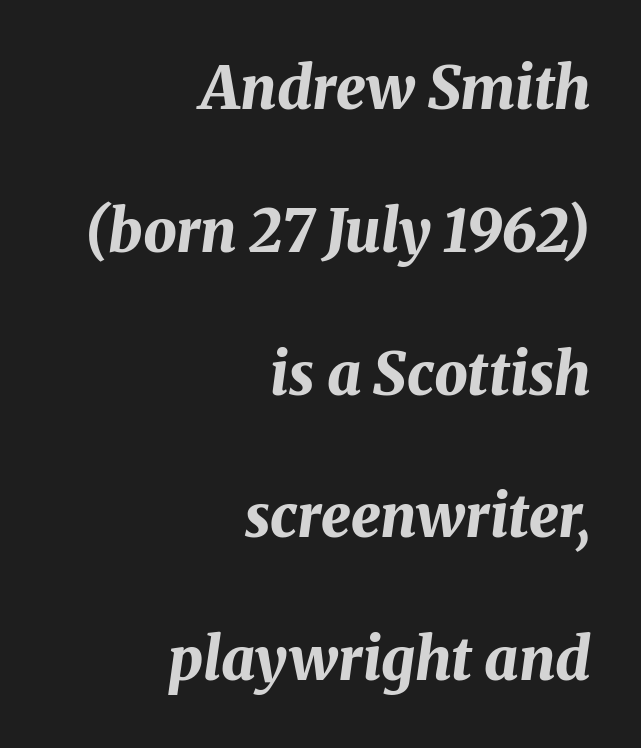
Every row of glyphs terminates at an identical x-position on the right. The passage shown is typed in a proportional face where columns would drift. There's an unmistakable incline to the writing here. There is no visible air inserted between adjacent glyphs. Notice the wide empty band between every row — that's loose leading.
